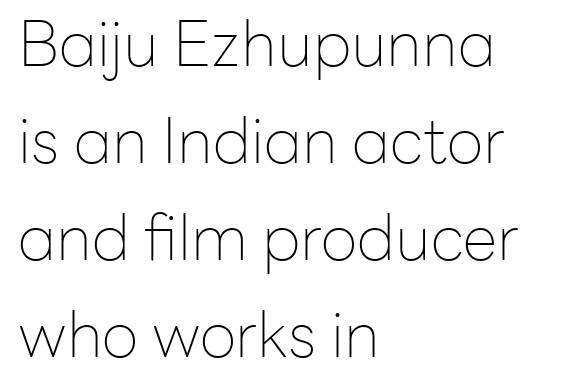
Words appear dense and cohesive because spacing is normal. In terms of leading, this rendering sits right in the middle. The typesetter chose a ragged-right arrangement here. Stems here are at most as thick as an everyday book face. This sample uses an upright cut, with every glyph sitting square on the baseline.
